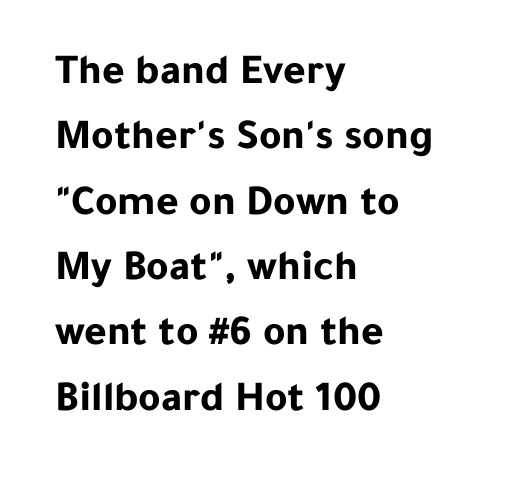
The image shows 43 px bold sans-serif type, upright; set left-aligned, normal line spacing (1.52x), normal letter spacing, not underlined; low stroke contrast and a medium x-height.
